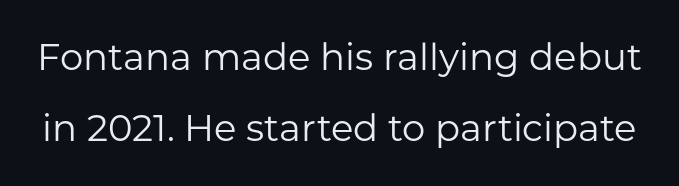
{"serif": "no", "italic": "no", "bold": "no", "weight": "regular", "width": "normal", "stroke_contrast": "low", "x_height": "medium", "monospaced": "no", "underline": "no", "line_spacing": "loose", "line_spacing_ratio": 1.93, "letter_spacing": "normal", "letter_spacing_em": 0.0, "glyph_px": 37}
